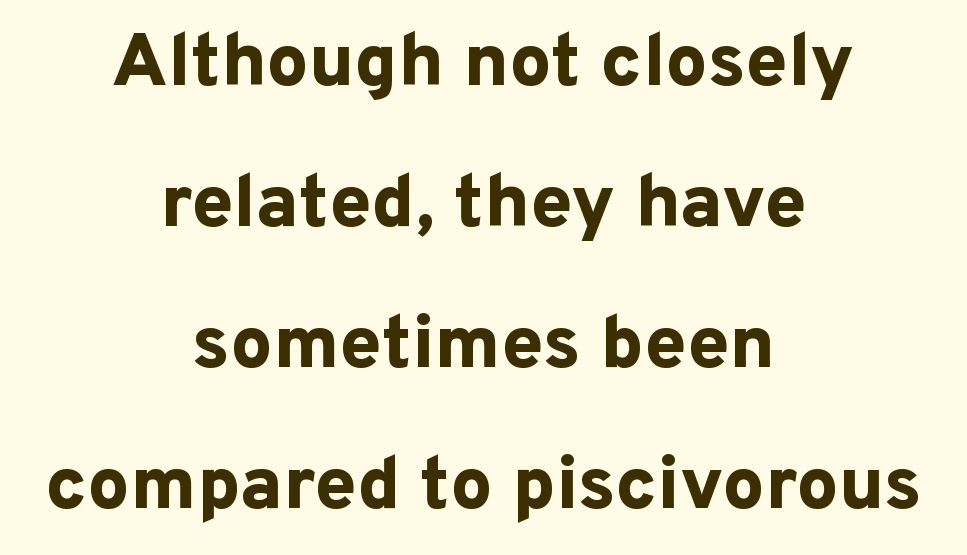
{"serif": "no", "italic": "no", "bold": "yes", "weight": "bold", "width": "normal", "stroke_contrast": "low", "x_height": "medium", "monospaced": "no", "underline": "no", "align": "center", "line_spacing_ratio": 1.88, "letter_spacing": "normal", "letter_spacing_em": 0.0, "glyph_px": 75}
